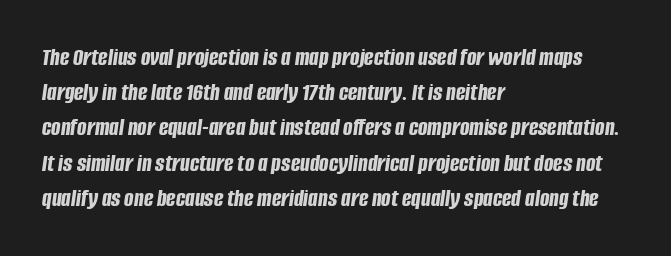
{"italic": "yes", "lean": "right", "slant_degrees": 8, "bold": "yes", "underline": "no", "align": "left", "line_spacing": "normal", "line_spacing_ratio": 1.41, "letter_spacing": "normal", "letter_spacing_em": 0.0, "glyph_px": 25}
